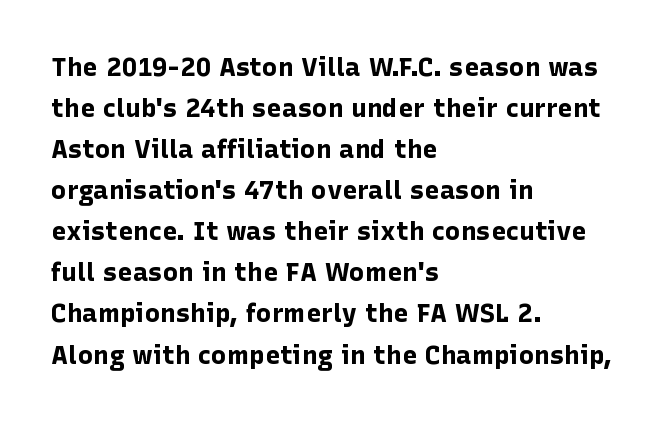
The image shows 26 px bold type, upright; set left-aligned, normal line spacing (1.58x), normal letter spacing, not underlined.
